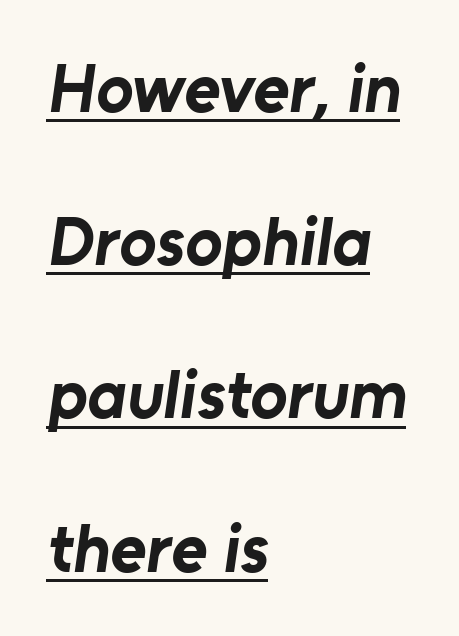
{"serif": "no", "bold": "yes", "weight": "bold", "width": "normal", "stroke_contrast": "low", "x_height": "medium", "monospaced": "no", "underline": "yes", "align": "left", "line_spacing": "loose", "line_spacing_ratio": 2.22, "letter_spacing": "normal", "letter_spacing_em": 0.0, "glyph_px": 69}
